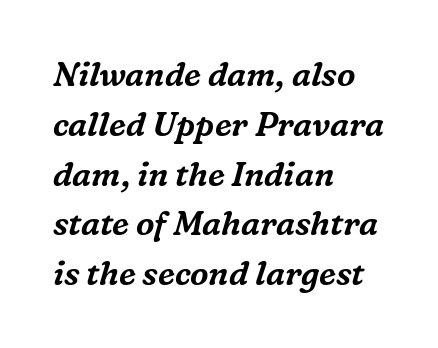
Glance below the letters and you will spot only blank space. Each new line begins a customary step beneath the previous one. Left-aligned paragraph, ragged on the right. Little horizontal feet cap the strokes, marking this as serif type.
